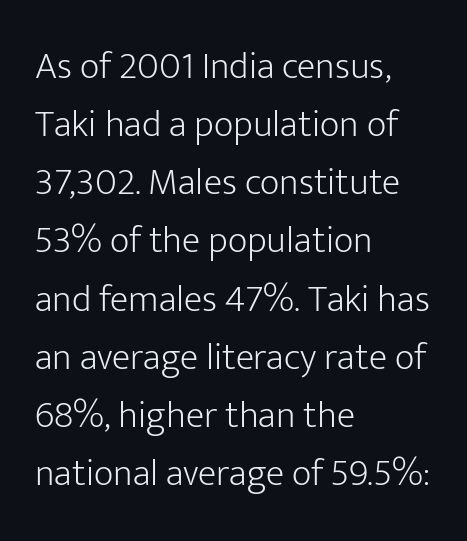
{"serif": "no", "italic": "no", "bold": "no", "weight": "light", "width": "normal", "stroke_contrast": "low", "x_height": "medium", "monospaced": "no", "underline": "no", "align": "left", "line_spacing": "normal", "line_spacing_ratio": 1.53, "letter_spacing": "normal", "letter_spacing_em": 0.0, "glyph_px": 38}
